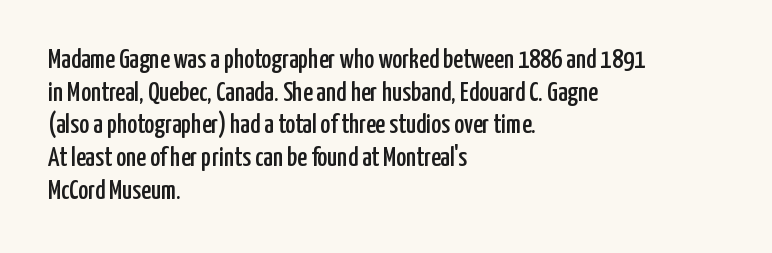
{"italic": "no", "underline": "no", "align": "left", "line_spacing_ratio": 1.21, "letter_spacing": "normal", "letter_spacing_em": 0.0, "glyph_px": 27}
